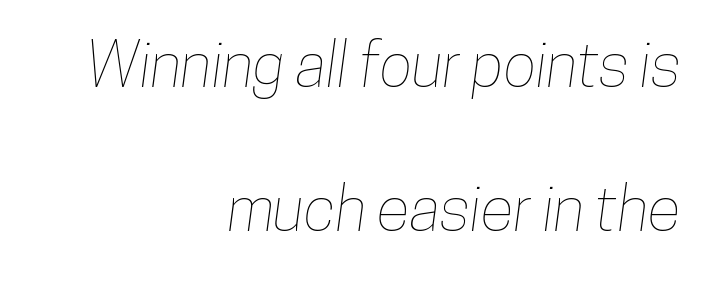
{"width": "condensed", "stroke_contrast": "low", "x_height": "medium", "monospaced": "no", "underline": "no", "align": "right", "line_spacing": "loose", "line_spacing_ratio": 2.32, "letter_spacing": "normal", "letter_spacing_em": 0.0, "glyph_px": 62}
